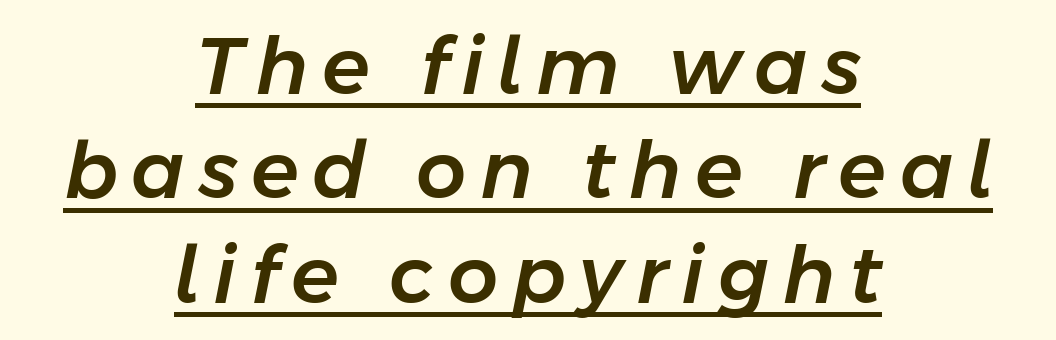
Q: Is the text italic (slanted)? A: Yes, it leans right by about 11 degrees.
Q: Is the text underlined? A: Yes.
Q: How is the paragraph aligned? A: Centered.
Q: Is the spacing between lines tight, normal or loose? A: Normal.
Q: Width (condensed, normal, or wide)? A: Normal.
Q: Stroke contrast? A: Low.
Q: x-height? A: Medium.
Q: Monospaced? A: No.
